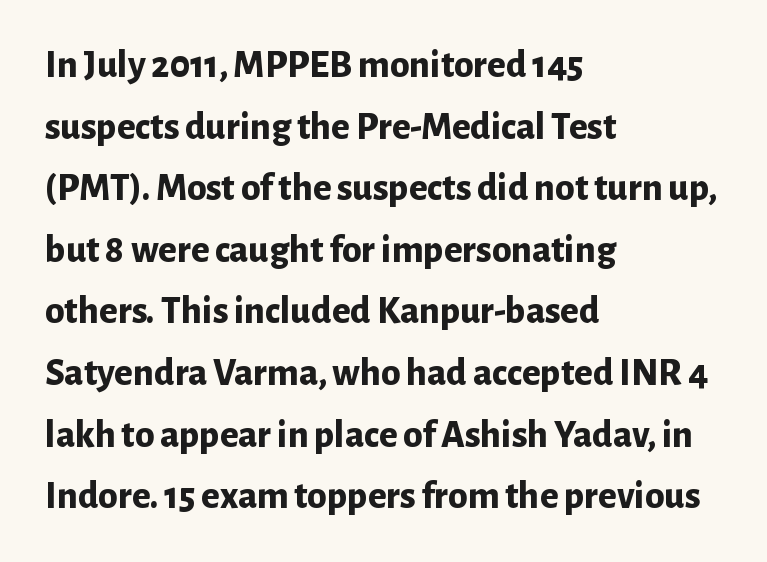
{"serif": "no", "italic": "no", "bold": "yes", "weight": "bold", "width": "normal", "stroke_contrast": "low", "x_height": "medium", "monospaced": "no", "underline": "no", "align": "left", "line_spacing": "normal", "line_spacing_ratio": 1.58, "letter_spacing": "normal", "letter_spacing_em": 0.0, "glyph_px": 39}
